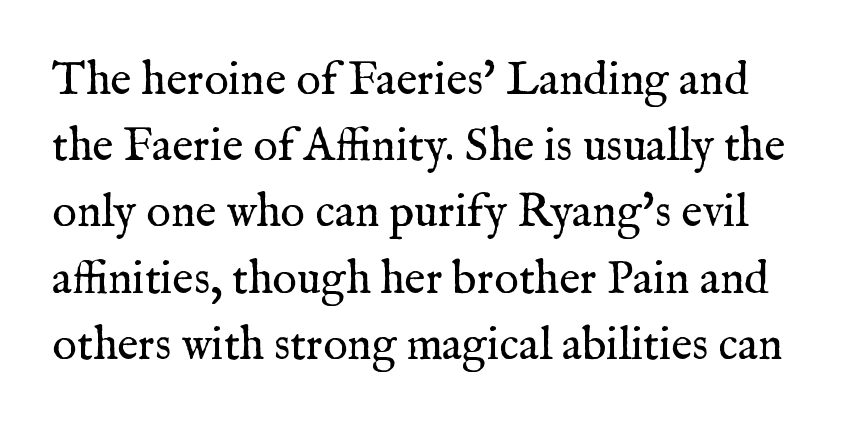
The image shows 46 px regular-weight serif type, upright; set normal line spacing (1.44x), normal letter spacing, not underlined; medium stroke contrast and a medium x-height.
